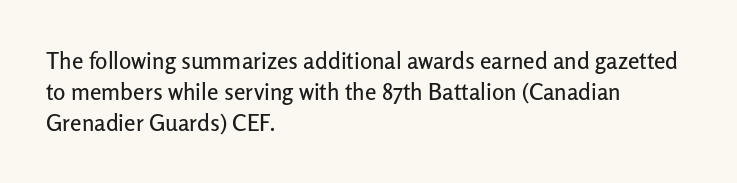
{"italic": "no", "underline": "no", "align": "left", "line_spacing": "normal", "line_spacing_ratio": 1.34, "letter_spacing": "normal", "letter_spacing_em": 0.0, "glyph_px": 23}
